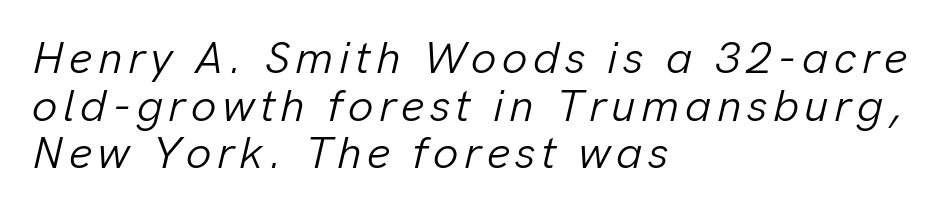
The image shows 45 px light type, italic (leaning right); set left-aligned, tight line spacing (1.06x), not underlined; low stroke contrast and a medium x-height.
